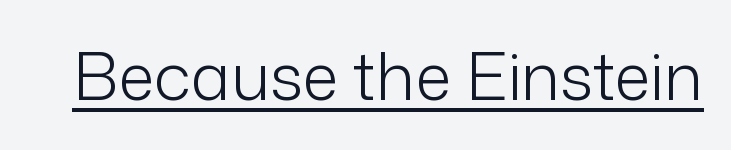
The image shows 66 px light sans-serif type, upright; set normal letter spacing, underlined; low stroke contrast and a medium x-height.
